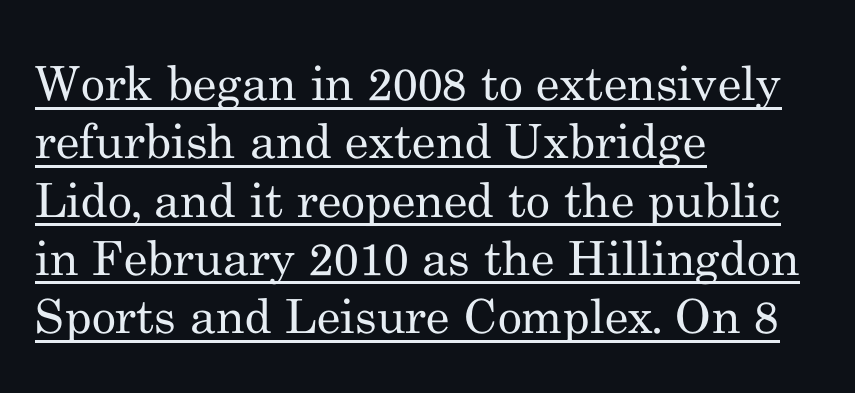
The image shows 47 px regular-weight serif type, upright; set left-aligned, line spacing 1.24x, normal letter spacing, underlined; medium stroke contrast and a small x-height.
